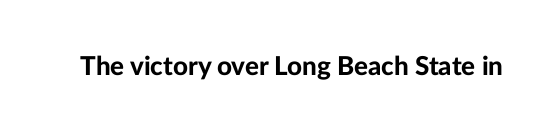
Q: Is the text bold? A: Yes.
Q: Is the text italic (slanted)? A: No, it is upright.
Q: Is the text underlined? A: No.
Q: Is the spacing between letters normal or unusually wide? A: Normal.
